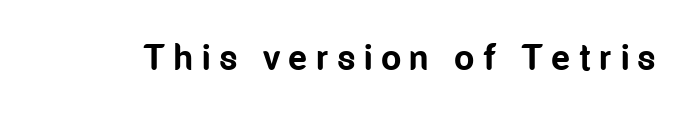
Q: Is the text bold? A: Yes.
Q: Is the text italic (slanted)? A: No, it is upright.
Q: Is the typeface a serif or a sans-serif typeface? A: Sans-serif.
Q: Is the text underlined? A: No.
Q: Is the spacing between letters normal or unusually wide? A: Unusually wide.
Q: Width (condensed, normal, or wide)? A: Condensed.
Q: Stroke contrast? A: Low.
Q: x-height? A: Medium.
Q: Monospaced? A: No.
